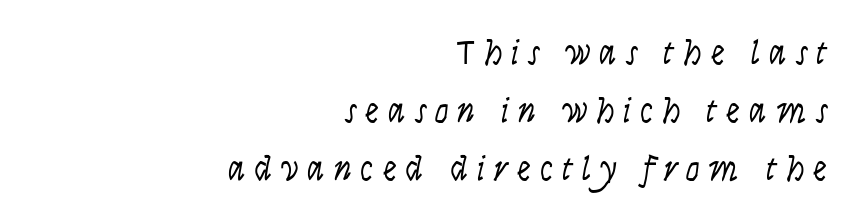
The face used here is proportionally spaced, like ordinary book or web type. The letters are spread apart with noticeably loose tracking. The characters are drawn with everyday or finer stroke widths. Regular leading.
